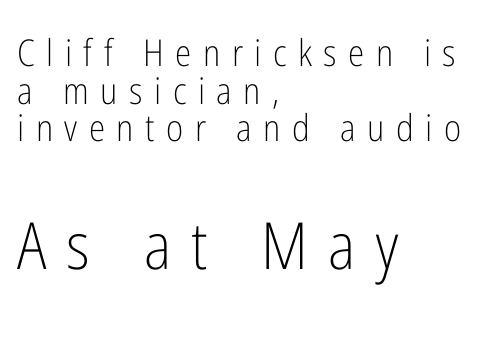
Plain, unruled lines of type. The face used here is a sans, in the tradition of grotesques and geometrics. Is the lower block the larger one? Yes — the lower block carries the bigger type. Glyph-to-glyph distance is far greater than everyday printed text. A typesetter would call this leading minimal, almost set solid.
